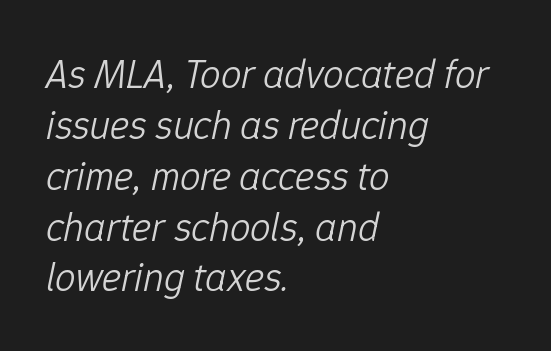
The image shows 41 px light type, italic (leaning right); set left-aligned, line spacing 1.24x, normal letter spacing, not underlined; low stroke contrast and a medium x-height.
